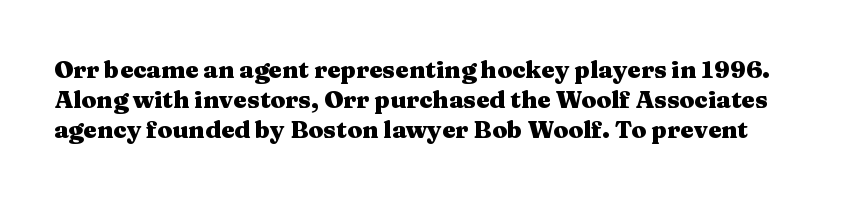
The image shows 24 px bold type, upright; set normal line spacing (1.26x), normal letter spacing, not underlined.
